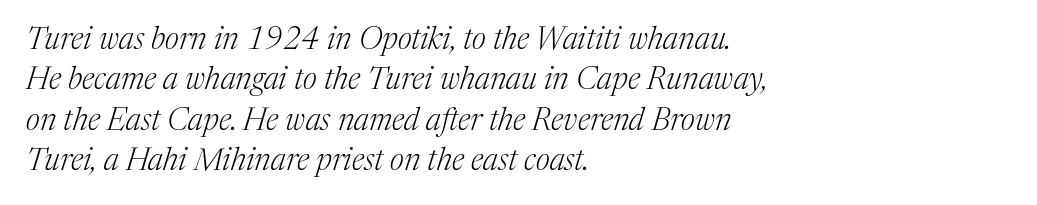
The passage shown leans; its letterforms are oblique. Evenly set lines give the paragraph a standard silhouette. Each word holds together tightly as a unit, with standard inter-letter gaps. Clear beneath every line of the passage. A light-to-regular cut is what we see here.
